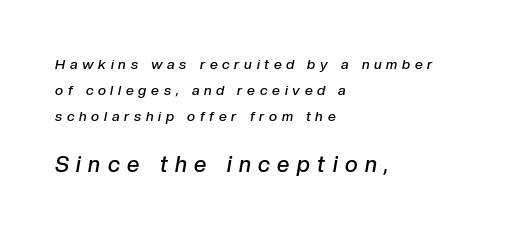
The image shows 22 px text type, italic (leaning right); set left-aligned, line spacing 1.86x, unusually wide letter spacing (+0.34 em), not underlined; the second (bottom) block is 1.57x larger.
